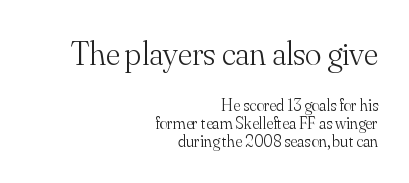
The image shows 34 px light serif type, upright; set right-aligned, tight line spacing (1.05x), normal letter spacing, not underlined; the first (top) block is 2.0x larger; medium stroke contrast and a small x-height.
